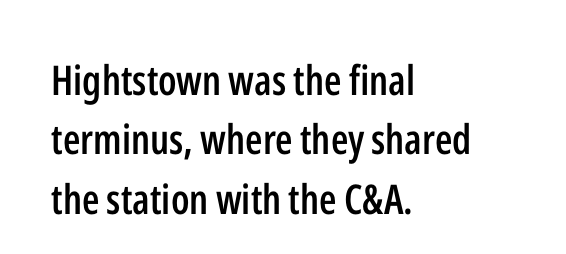
The image shows 41 px semibold, condensed sans-serif type, upright; set left-aligned, normal line spacing (1.45x), normal letter spacing, not underlined; low stroke contrast and a medium x-height.
